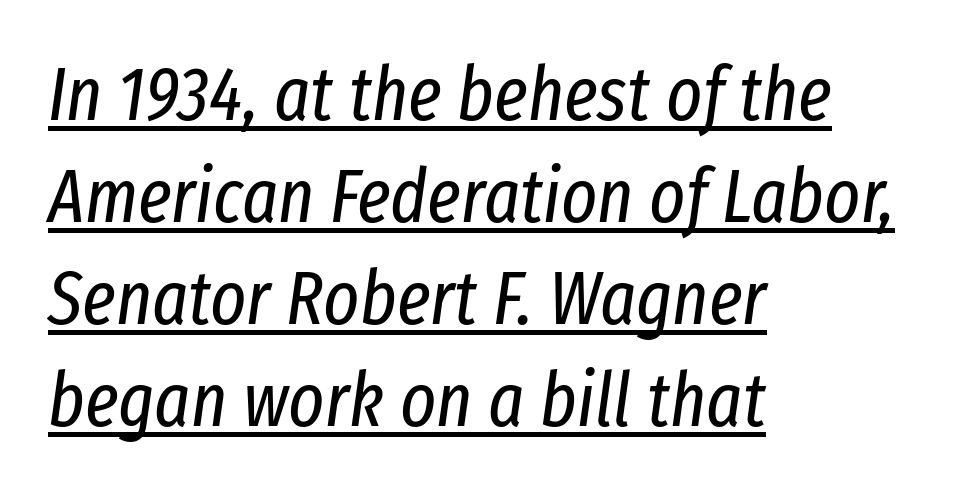
The image shows 76 px regular-weight, condensed type, italic (leaning right); set left-aligned, normal line spacing (1.34x), normal letter spacing, underlined; low stroke contrast and a medium x-height.
